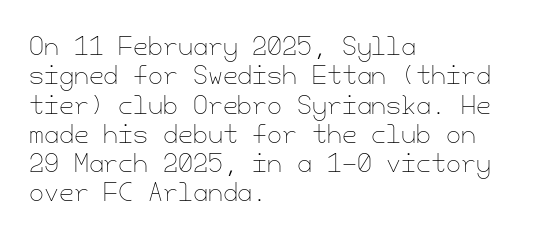
The image shows 24 px text type, upright; set left-aligned, line spacing 1.22x, normal letter spacing, not underlined.
